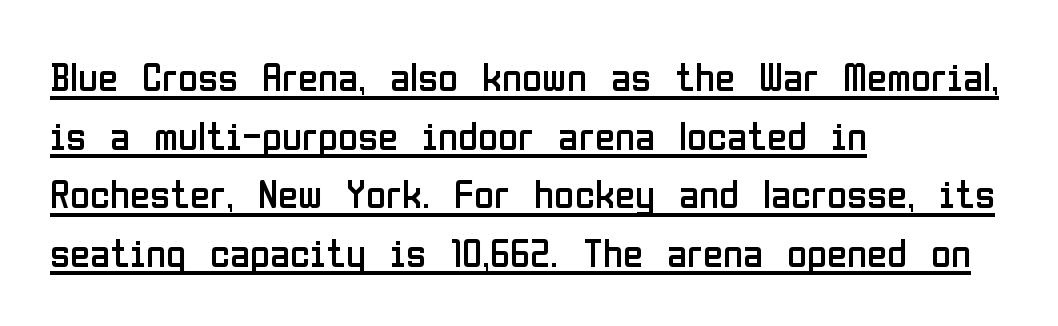
Typographically, this falls in the sans-serif category. Default kerning and tracking; the words read as compact shapes. These lines are rendered in a variable-pitch font. Does the leading feel generous? No, just average. The text block is weighted toward the left margin, trailing off unevenly rightward.
